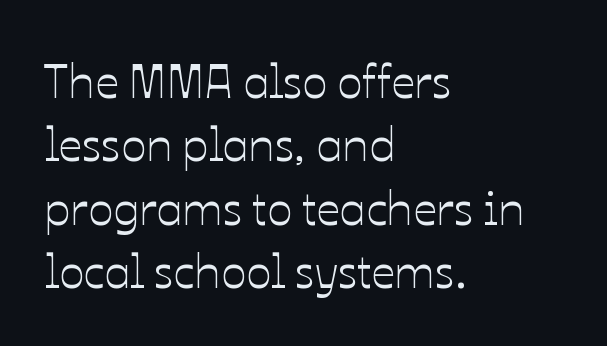
{"italic": "no", "width": "normal", "stroke_contrast": "low", "x_height": "medium", "monospaced": "no", "underline": "no", "align": "left", "line_spacing": "normal", "line_spacing_ratio": 1.35, "letter_spacing": "normal", "letter_spacing_em": 0.0, "glyph_px": 47}
